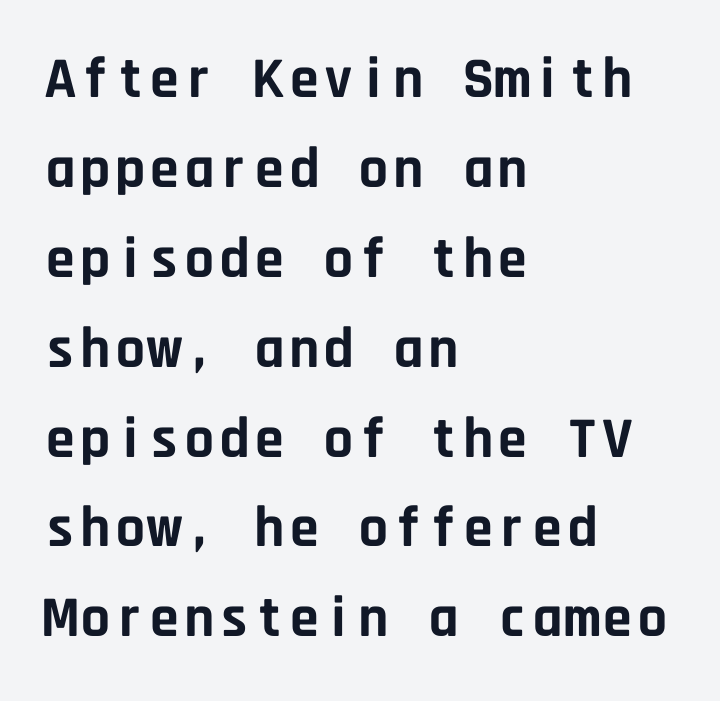
The image shows 58 px bold sans-serif type, upright, monospaced; set left-aligned, normal line spacing (1.55x), normal letter spacing, not underlined; low stroke contrast and a large x-height.
